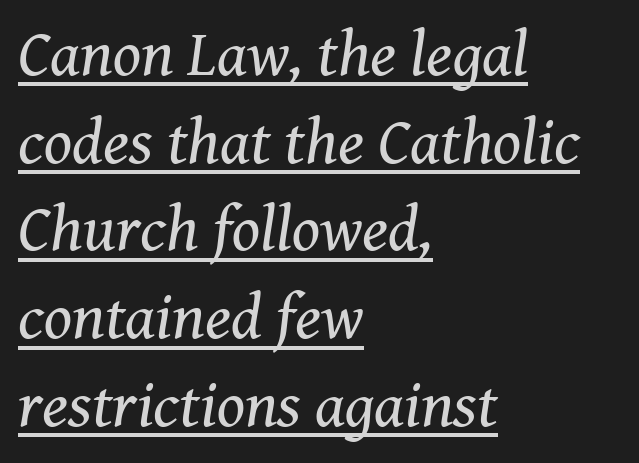
The rendering anchors every line to the left-hand side. Is there an underline? Yes — a line sits under the letters. The passage shown leans; its letterforms are oblique. The letterforms sit at book weight or below. Tracking value appears to be zero — textbook default spacing. Note the varied advance widths — an 'i' is clearly narrower than an 'm'.
